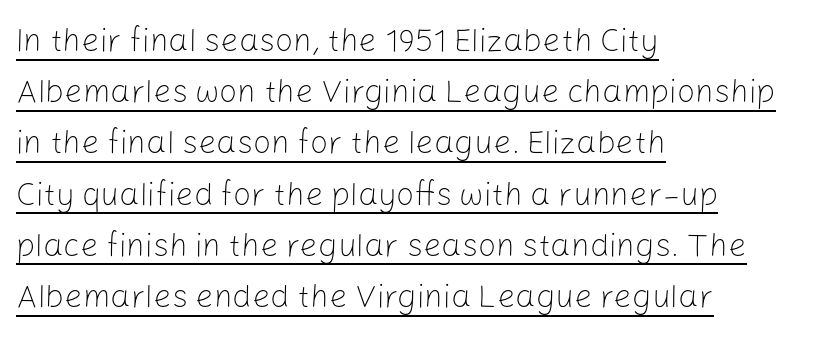
The image shows 32 px light sans-serif type, upright; set left-aligned, normal line spacing (1.6x), normal letter spacing, underlined; low stroke contrast and a medium x-height.
